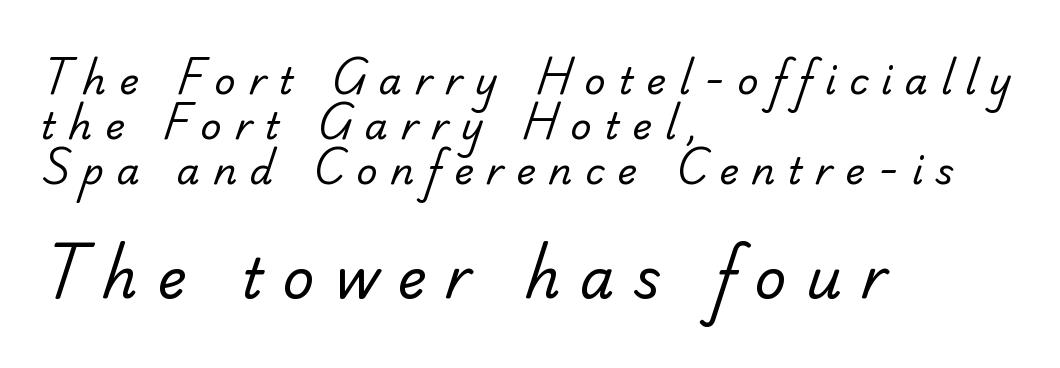
The image shows 55 px regular-weight sans-serif type; set left-aligned, line spacing 1.21x, unusually wide letter spacing (+0.35 em), not underlined; the second (bottom) block is 1.49x larger; low stroke contrast and a small x-height.
